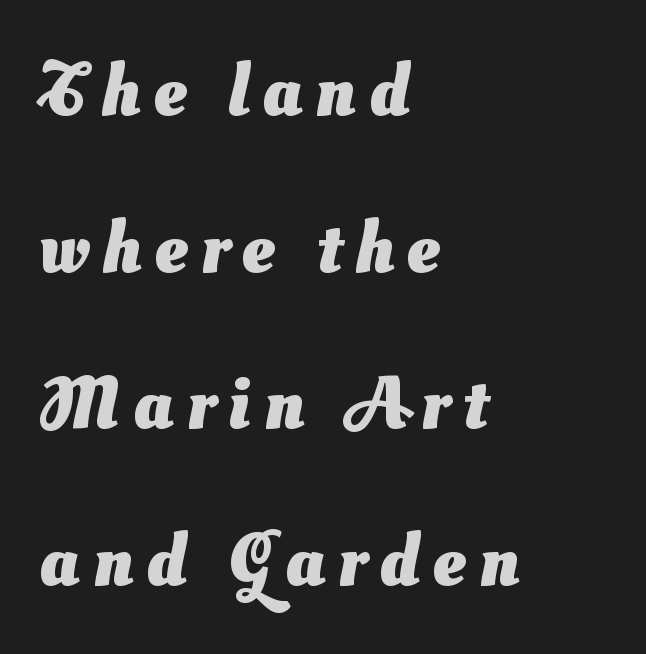
The image shows 75 px heavy sans-serif type; set left-aligned, loose line spacing (2.09x), not underlined; medium stroke contrast and a small x-height.
